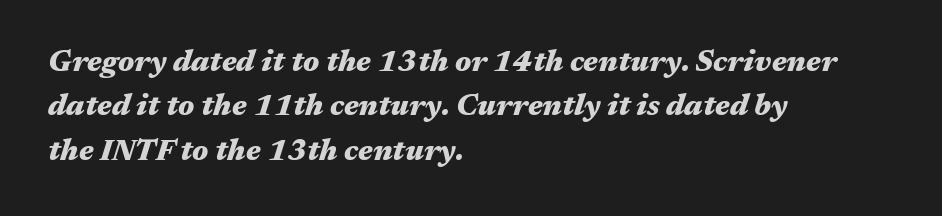
The image shows 30 px heavy, wide type, italic (leaning right); set left-aligned, normal line spacing (1.48x), normal letter spacing, not underlined; medium stroke contrast and a medium x-height.
